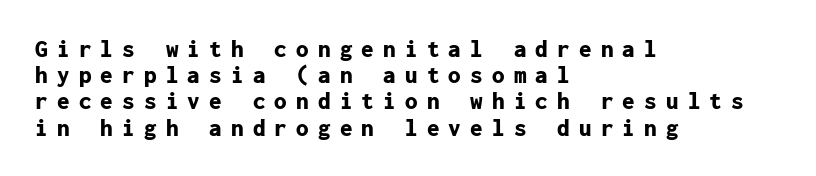
{"italic": "no", "bold": "yes", "underline": "no", "align": "left", "line_spacing": "tight", "line_spacing_ratio": 1.05, "letter_spacing": "wide", "letter_spacing_em": 0.37, "glyph_px": 25}
